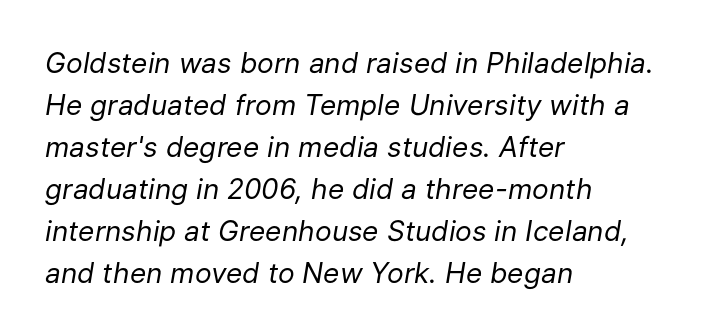
Q: Is the text bold? A: No.
Q: Is the text italic (slanted)? A: Yes, it leans right by about 9 degrees.
Q: Is the text underlined? A: No.
Q: How is the paragraph aligned? A: Left-aligned.
Q: Is the spacing between letters normal or unusually wide? A: Normal.
Q: Is the spacing between lines tight, normal or loose? A: Normal.
Q: Width (condensed, normal, or wide)? A: Normal.
Q: Stroke contrast? A: Low.
Q: x-height? A: Medium.
Q: Monospaced? A: No.
